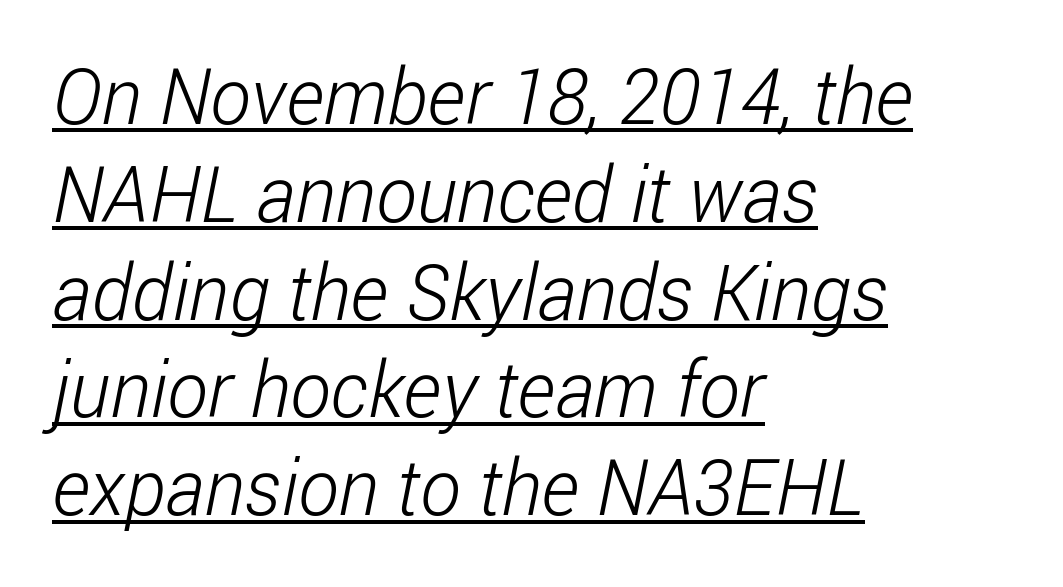
Q: Is the text bold? A: No.
Q: Is the typeface a serif or a sans-serif typeface? A: Sans-serif.
Q: Is the text underlined? A: Yes.
Q: How is the paragraph aligned? A: Left-aligned.
Q: Is the spacing between letters normal or unusually wide? A: Normal.
Q: Is the spacing between lines tight, normal or loose? A: Normal.
Q: Width (condensed, normal, or wide)? A: Condensed.
Q: Stroke contrast? A: Low.
Q: x-height? A: Medium.
Q: Monospaced? A: No.
